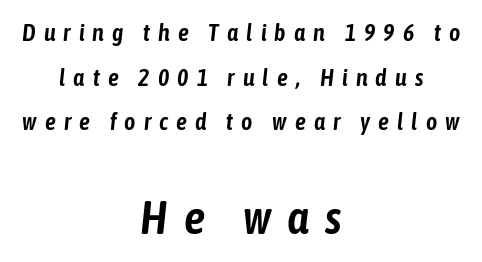
{"italic": "yes", "lean": "right", "slant_degrees": 6, "width": "condensed", "stroke_contrast": "low", "x_height": "medium", "monospaced": "no", "underline": "no", "align": "center", "line_spacing_ratio": 1.86, "letter_spacing": "wide", "letter_spacing_em": 0.34, "larger_block": "second", "size_ratio": 1.96, "glyph_px": 47}
